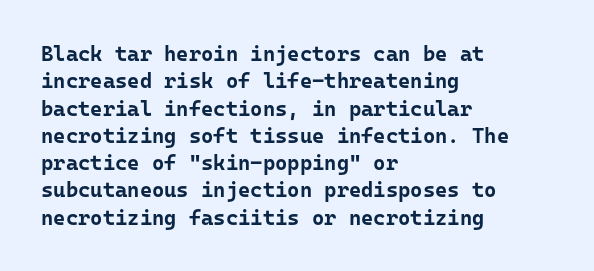
{"italic": "no", "bold": "yes", "underline": "no", "align": "left", "line_spacing": "normal", "line_spacing_ratio": 1.3, "letter_spacing": "normal", "letter_spacing_em": 0.0, "glyph_px": 21}
